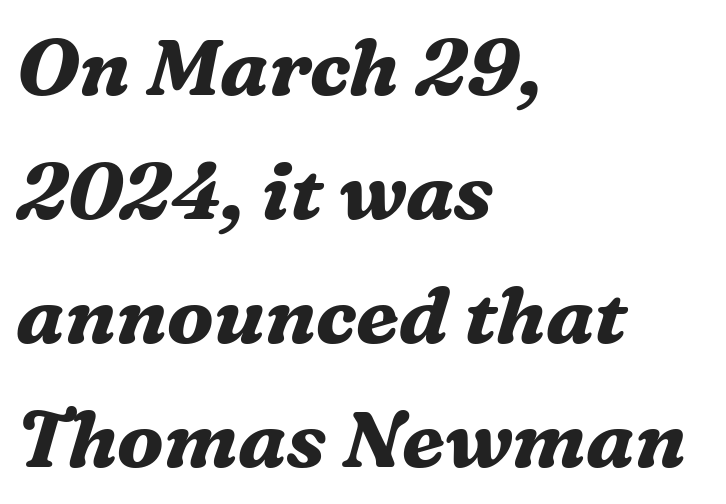
The image shows 80 px bold serif type, italic (leaning right); set left-aligned, normal line spacing (1.55x), normal letter spacing, not underlined; medium stroke contrast and a medium x-height.
